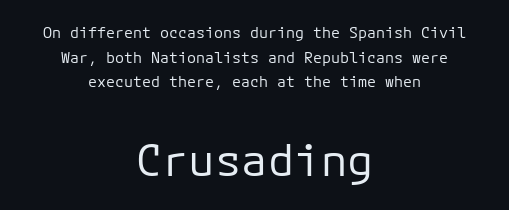
{"serif": "no", "italic": "no", "bold": "no", "weight": "regular", "width": "normal", "stroke_contrast": "low", "x_height": "medium", "monospaced": "yes", "underline": "no", "align": "center", "line_spacing": "normal", "line_spacing_ratio": 1.64, "letter_spacing": "normal", "letter_spacing_em": 0.0, "larger_block": "second", "size_ratio": 2.93, "glyph_px": 44}
